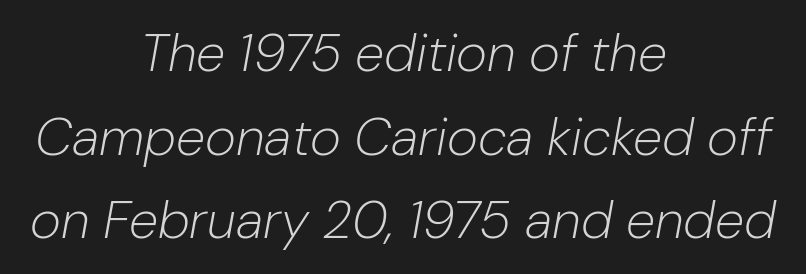
Q: Is the text bold? A: No.
Q: Is the text italic (slanted)? A: Yes, it leans right by about 10 degrees.
Q: Is the text underlined? A: No.
Q: How is the paragraph aligned? A: Centered.
Q: Is the spacing between letters normal or unusually wide? A: Normal.
Q: Is the spacing between lines tight, normal or loose? A: Normal.
Q: Width (condensed, normal, or wide)? A: Normal.
Q: Stroke contrast? A: Low.
Q: x-height? A: Medium.
Q: Monospaced? A: No.
